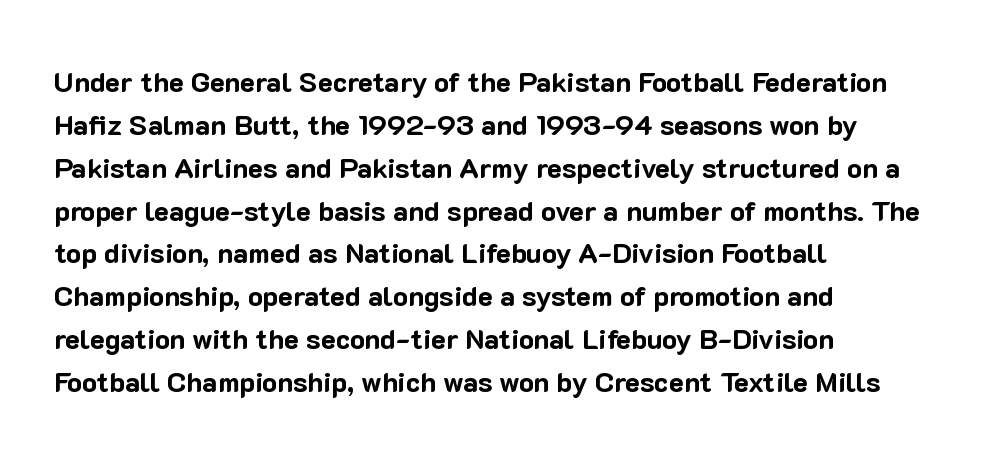
Q: Is the text bold? A: Yes.
Q: Is the text italic (slanted)? A: No, it is upright.
Q: Is the typeface a serif or a sans-serif typeface? A: Sans-serif.
Q: Is the text underlined? A: No.
Q: How is the paragraph aligned? A: Left-aligned.
Q: Is the spacing between letters normal or unusually wide? A: Normal.
Q: Is the spacing between lines tight, normal or loose? A: Normal.
Q: Width (condensed, normal, or wide)? A: Normal.
Q: Stroke contrast? A: Low.
Q: x-height? A: Medium.
Q: Monospaced? A: No.
